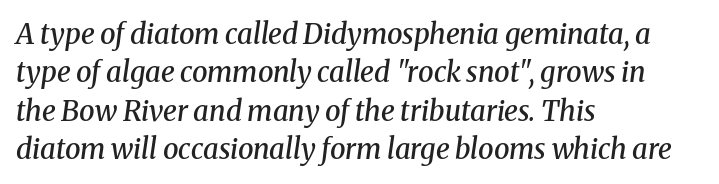
The image shows 28 px semibold serif type, italic (leaning right); set left-aligned, normal line spacing (1.37x), normal letter spacing, not underlined; medium stroke contrast and a medium x-height.
